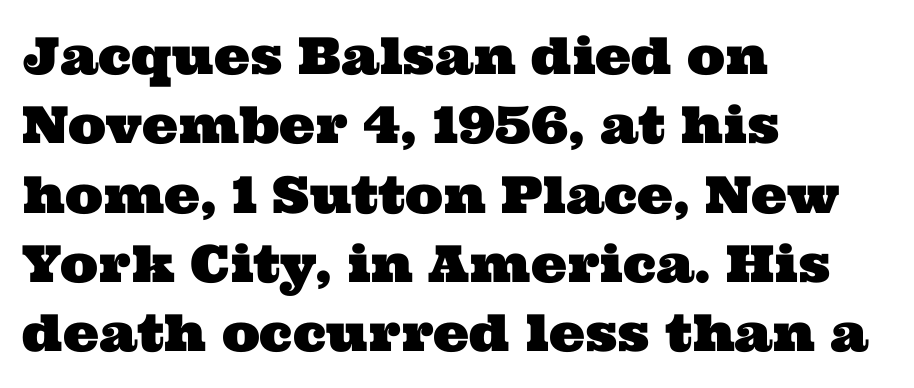
Q: Is the typeface a serif or a sans-serif typeface? A: Serif.
Q: Is the text underlined? A: No.
Q: How is the paragraph aligned? A: Left-aligned.
Q: Is the spacing between letters normal or unusually wide? A: Normal.
Q: Is the spacing between lines tight, normal or loose? A: Normal.
Q: Width (condensed, normal, or wide)? A: Wide.
Q: Stroke contrast? A: Medium.
Q: x-height? A: Medium.
Q: Monospaced? A: No.
